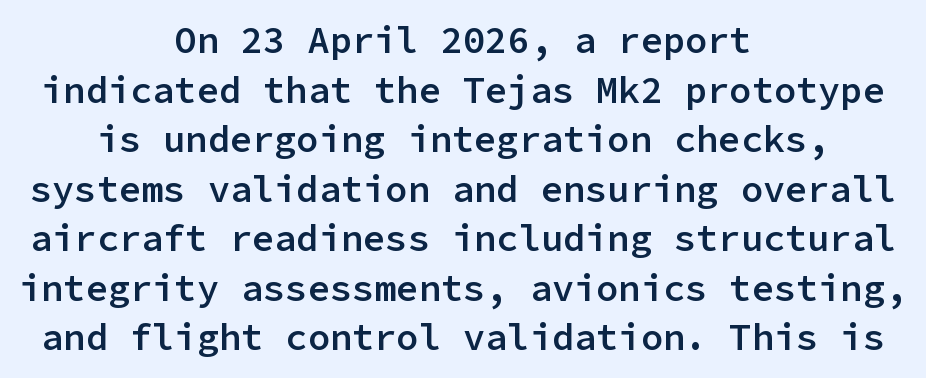
{"serif": "no", "italic": "no", "bold": "semi", "weight": "semibold", "width": "normal", "stroke_contrast": "low", "x_height": "medium", "monospaced": "yes", "underline": "no", "align": "center", "line_spacing": "normal", "line_spacing_ratio": 1.34, "letter_spacing": "normal", "letter_spacing_em": 0.0, "glyph_px": 37}
